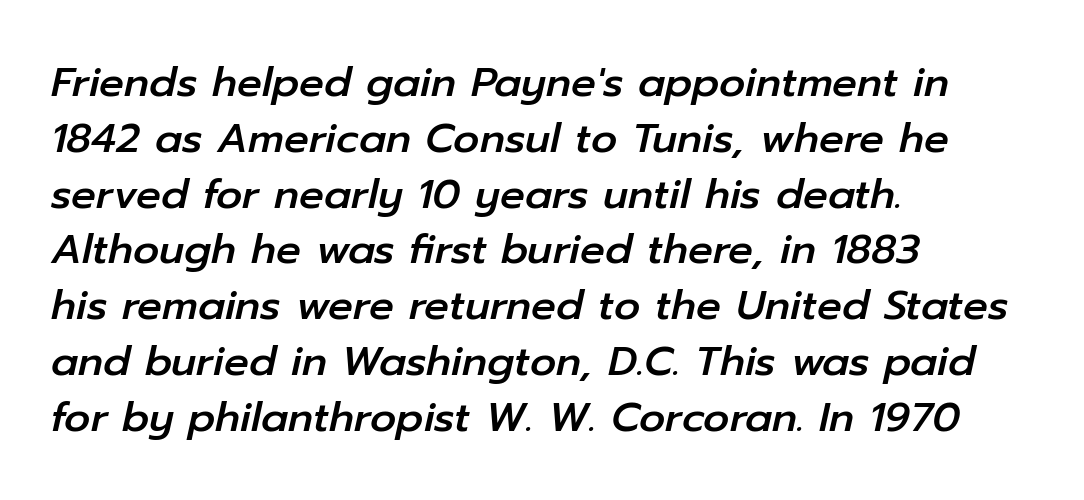
{"italic": "yes", "lean": "right", "slant_degrees": 12, "width": "normal", "stroke_contrast": "low", "x_height": "medium", "monospaced": "no", "underline": "no", "align": "left", "line_spacing": "normal", "line_spacing_ratio": 1.36, "letter_spacing": "normal", "letter_spacing_em": 0.0, "glyph_px": 41}
